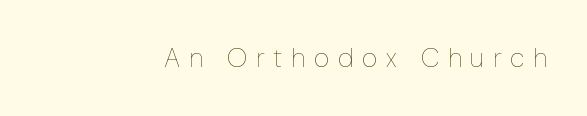
{"italic": "no", "bold": "no", "underline": "no", "letter_spacing": "wide", "letter_spacing_em": 0.32, "glyph_px": 27}
